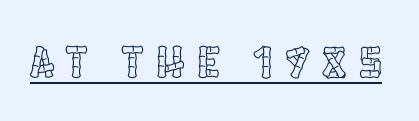
The image shows 46 px condensed type, upright; set unusually wide letter spacing (+0.28 em), underlined; a large x-height.
